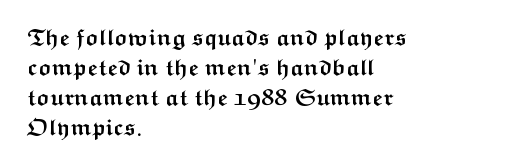
The image shows 23 px bold type, upright; set left-aligned, normal line spacing (1.3x), normal letter spacing, not underlined.
